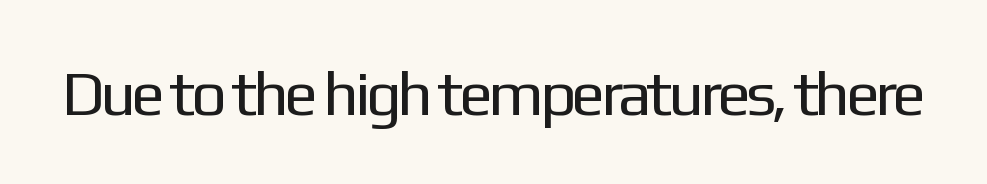
The image shows 63 px regular-weight sans-serif type, upright; set normal letter spacing, not underlined; low stroke contrast and a medium x-height.
